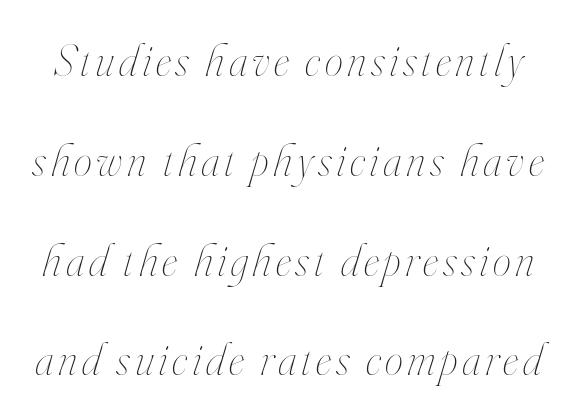
The image shows 46 px thin, condensed type, italic (leaning right); set loose line spacing (2.17x), not underlined; high stroke contrast and a small x-height.
